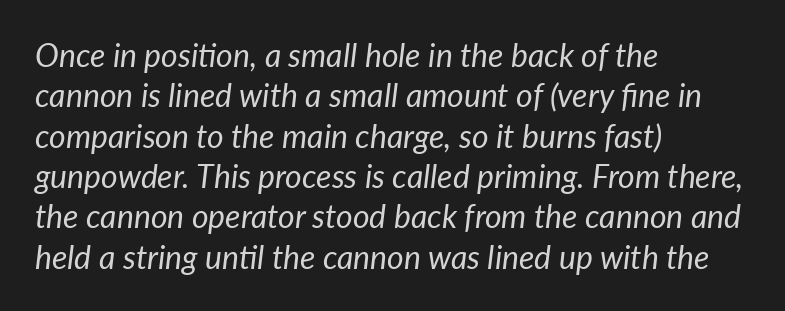
The image shows 32 px regular-weight type, italic (leaning right); set left-aligned, normal line spacing (1.26x), normal letter spacing, not underlined; low stroke contrast and a medium x-height.
